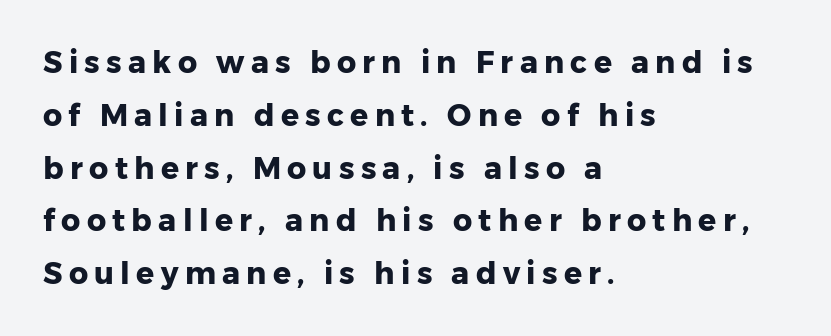
The image shows 30 px heavy sans-serif type, upright; set left-aligned, line spacing 1.76x, unusually wide letter spacing (+0.21 em), not underlined; low stroke contrast and a medium x-height.
